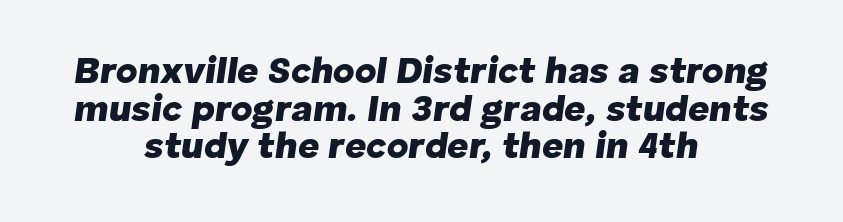
Q: Is the text bold? A: Yes.
Q: Is the text italic (slanted)? A: Yes, it leans right by about 8 degrees.
Q: Is the text underlined? A: No.
Q: How is the paragraph aligned? A: Centered.
Q: Is the spacing between letters normal or unusually wide? A: Normal.
Q: Is the spacing between lines tight, normal or loose? A: Tight.
Q: Width (condensed, normal, or wide)? A: Normal.
Q: Stroke contrast? A: Low.
Q: x-height? A: Medium.
Q: Monospaced? A: No.
